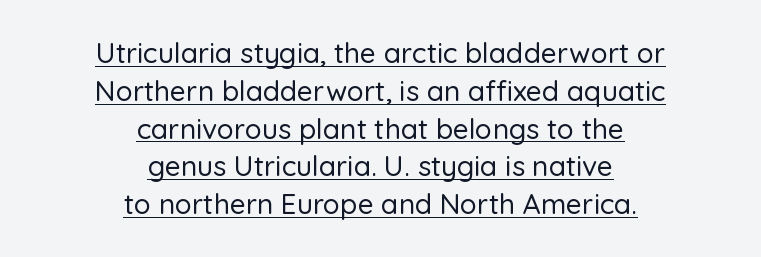
Q: Is the text italic (slanted)? A: No, it is upright.
Q: Is the typeface a serif or a sans-serif typeface? A: Sans-serif.
Q: Is the text underlined? A: Yes.
Q: How is the paragraph aligned? A: Centered.
Q: Is the spacing between letters normal or unusually wide? A: Normal.
Q: Is the spacing between lines tight, normal or loose? A: Normal.
Q: Width (condensed, normal, or wide)? A: Normal.
Q: Stroke contrast? A: Low.
Q: x-height? A: Medium.
Q: Monospaced? A: No.
